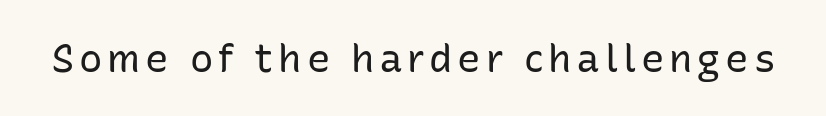
{"serif": "no", "italic": "no", "bold": "no", "weight": "regular", "width": "normal", "stroke_contrast": "low", "x_height": "medium", "monospaced": "no", "underline": "no", "glyph_px": 39}
